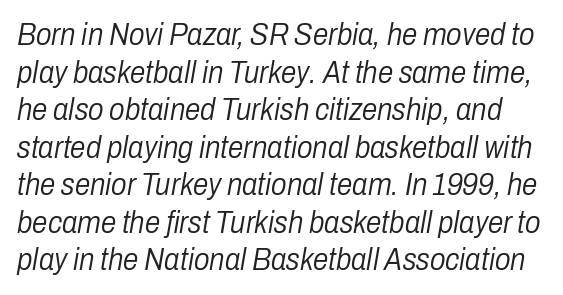
{"italic": "yes", "lean": "right", "slant_degrees": 10, "bold": "no", "weight": "light", "width": "condensed", "stroke_contrast": "low", "x_height": "medium", "monospaced": "no", "underline": "no", "line_spacing_ratio": 1.21, "letter_spacing": "normal", "letter_spacing_em": 0.0, "glyph_px": 31}
